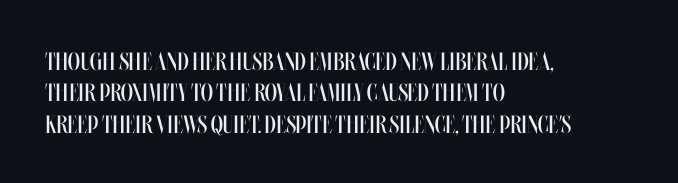
{"italic": "no", "bold": "no", "underline": "no", "align": "left", "line_spacing": "normal", "line_spacing_ratio": 1.26, "letter_spacing": "normal", "letter_spacing_em": 0.0, "glyph_px": 25}
